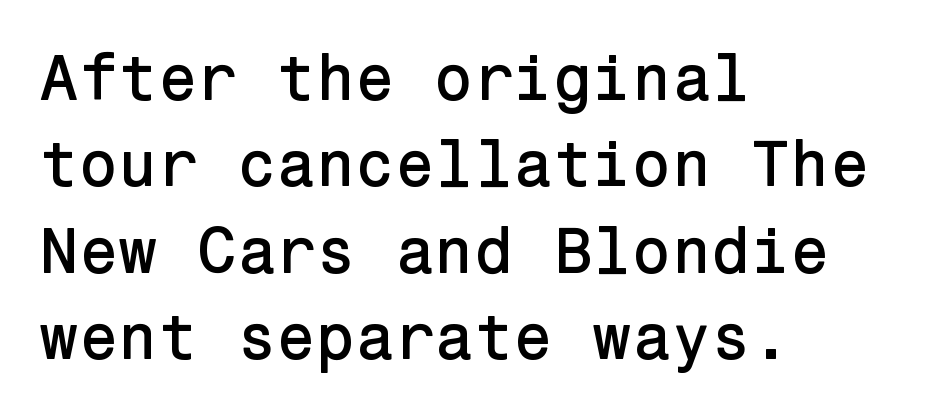
It's the straight-up-and-down kind of type. This sample is left-justified, so line endings fall wherever the words run out. Students, observe: this is what conventionally led text looks like. The passage shown has conventional tracking throughout. The typeface chosen for these lines omits serifs. Unmarked baselines from the first word to the last.
